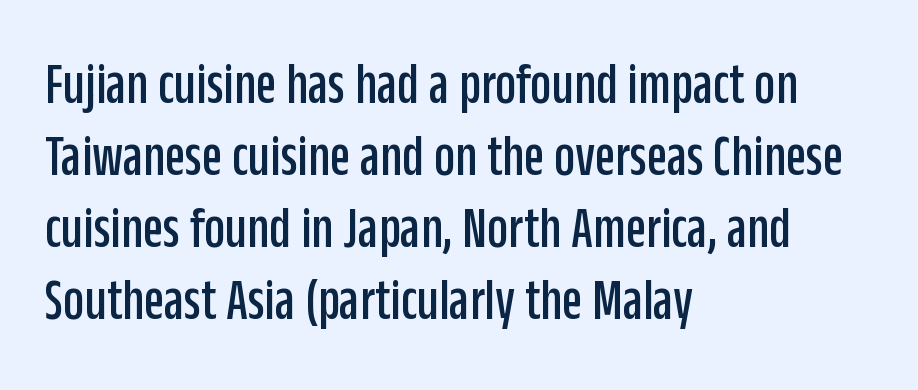
{"serif": "no", "italic": "no", "width": "condensed", "stroke_contrast": "low", "x_height": "large", "monospaced": "no", "underline": "no", "align": "left", "line_spacing_ratio": 1.22, "letter_spacing": "normal", "letter_spacing_em": 0.0, "glyph_px": 59}
